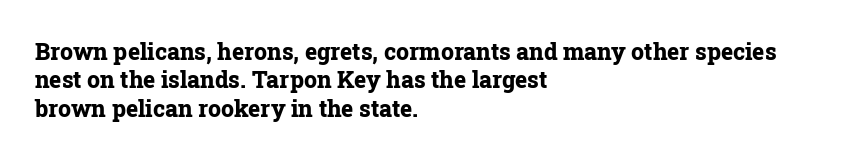
Q: Is the text bold? A: Yes.
Q: Is the text italic (slanted)? A: No, it is upright.
Q: Is the text underlined? A: No.
Q: How is the paragraph aligned? A: Left-aligned.
Q: Is the spacing between letters normal or unusually wide? A: Normal.
